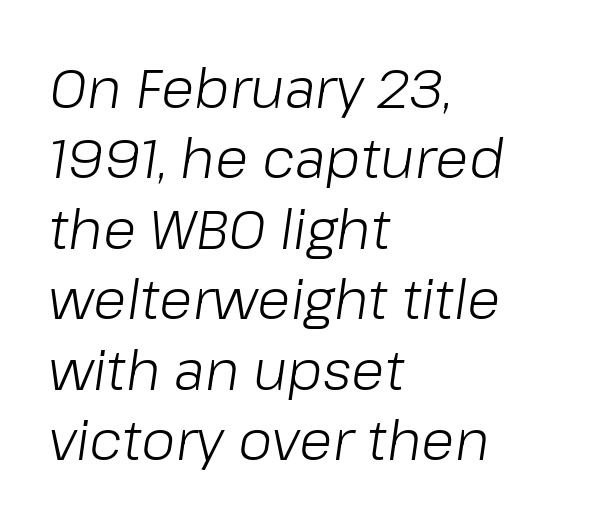
The image shows 55 px light type, italic (leaning right); set left-aligned, normal line spacing (1.28x), normal letter spacing, not underlined; low stroke contrast and a medium x-height.
